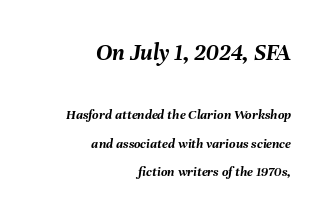
{"italic": "yes", "lean": "right", "slant_degrees": 8, "bold": "yes", "underline": "no", "align": "right", "line_spacing": "loose", "line_spacing_ratio": 2.04, "letter_spacing": "normal", "letter_spacing_em": 0.0, "larger_block": "first", "size_ratio": 1.71, "glyph_px": 24}
